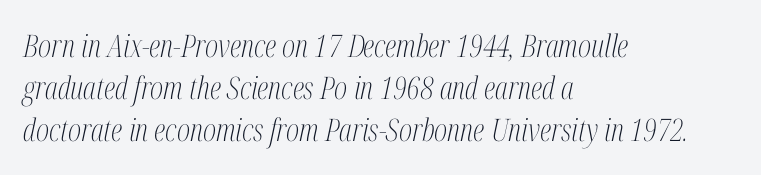
The lines are quadded left. Quick note: underline off. Slant detected: the letters are inclined. No chunkiness to these letters — they're not bold. Proportional: the letters do not fall into vertical columns.
